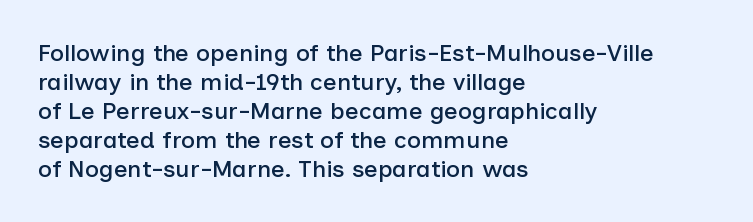
The area under the type is left untouched. Is the block centered? No — it sits flush against the left margin. Default kerning and tracking; the words read as compact shapes. Is there any slant? The stems are plumb.
